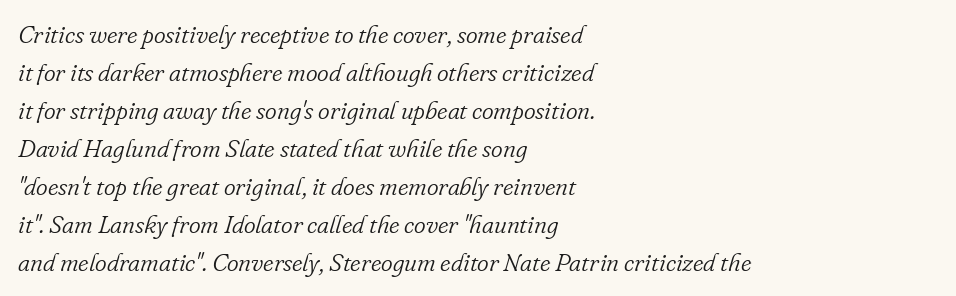
Each row of text sits above clean, open space. Horizontal bands of white between lines are of average thickness. The font sits on the lighter half of the weight spectrum, regular included. Short and long lines alike share a common starting point at left. The gaps between neighbouring characters are ordinary and unremarkable.
